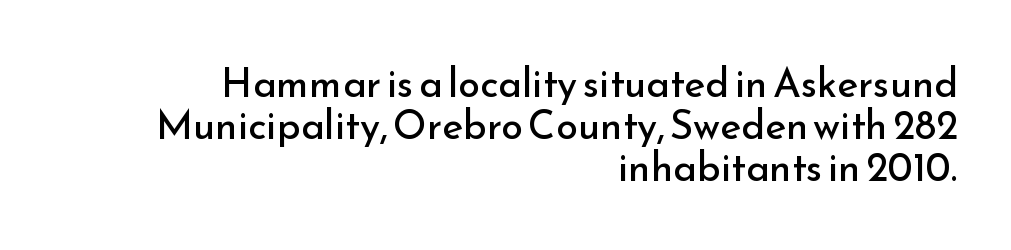
Heaviness? Minimal to ordinary, like unemphasized prose. Rule under the text: the space is simply empty. Does extra space separate the letters? No, they use regular spacing. Is there much room between lines? No — they nearly touch. The passage shown is typeset with a sans-serif family.
